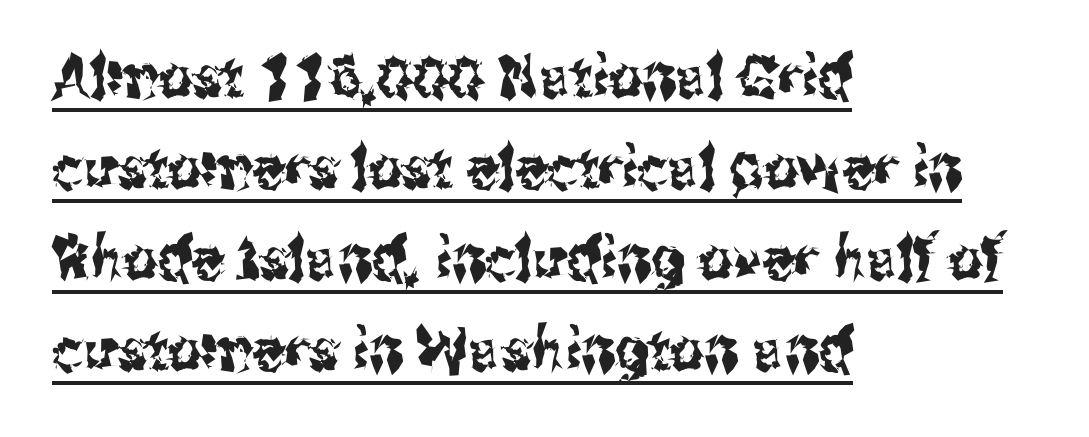
The image shows 59 px condensed sans-serif type, upright; set left-aligned, normal line spacing (1.54x), normal letter spacing, underlined; medium stroke contrast and a medium x-height.
